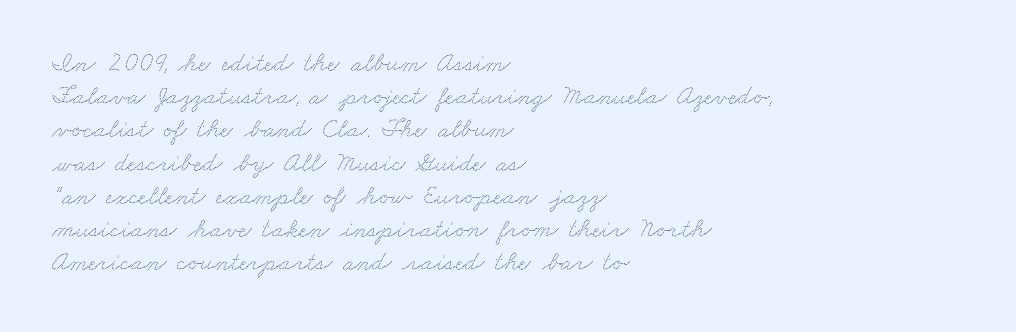
Q: Is the text underlined? A: No.
Q: How is the paragraph aligned? A: Left-aligned.
Q: Is the spacing between letters normal or unusually wide? A: Normal.
